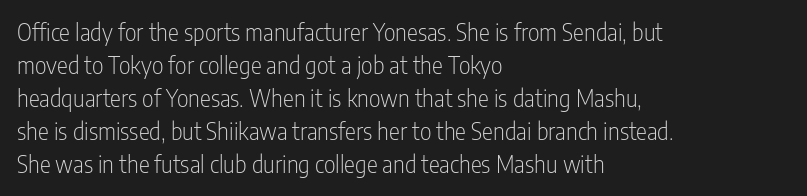
Q: Is the text bold? A: No.
Q: Is the text italic (slanted)? A: No, it is upright.
Q: Is the text underlined? A: No.
Q: How is the paragraph aligned? A: Left-aligned.
Q: Is the spacing between letters normal or unusually wide? A: Normal.
Q: Is the spacing between lines tight, normal or loose? A: Normal.
